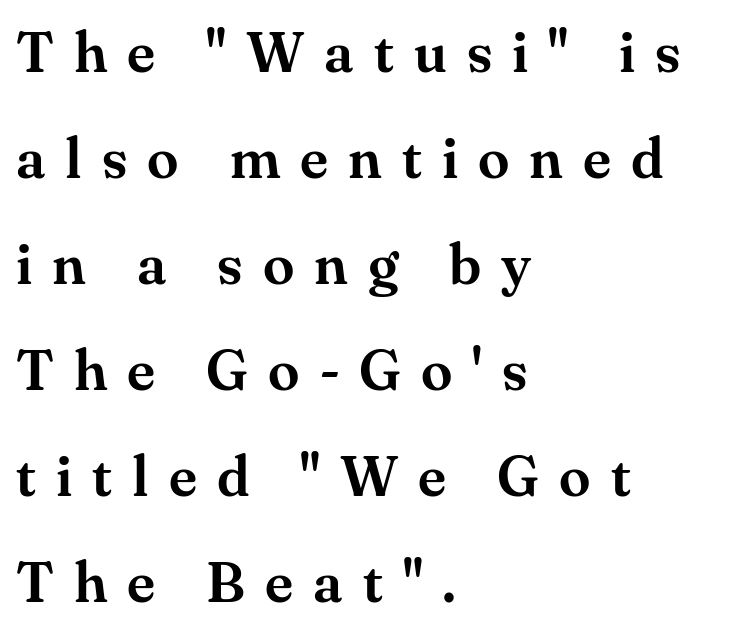
Q: Is the text italic (slanted)? A: No, it is upright.
Q: Is the typeface a serif or a sans-serif typeface? A: Serif.
Q: Is the text underlined? A: No.
Q: How is the paragraph aligned? A: Left-aligned.
Q: Is the spacing between letters normal or unusually wide? A: Unusually wide.
Q: Width (condensed, normal, or wide)? A: Normal.
Q: Stroke contrast? A: Medium.
Q: x-height? A: Small.
Q: Monospaced? A: No.
